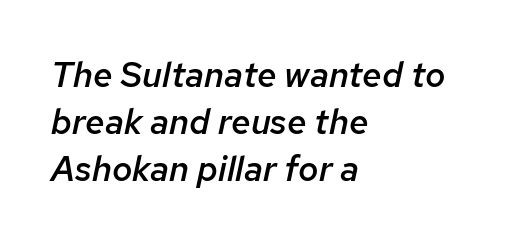
Q: Is the text bold? A: Semi-bold.
Q: Is the text italic (slanted)? A: Yes, it leans right by about 12 degrees.
Q: Is the text underlined? A: No.
Q: How is the paragraph aligned? A: Left-aligned.
Q: Is the spacing between letters normal or unusually wide? A: Normal.
Q: Is the spacing between lines tight, normal or loose? A: Normal.
Q: Width (condensed, normal, or wide)? A: Normal.
Q: Stroke contrast? A: Low.
Q: x-height? A: Medium.
Q: Monospaced? A: No.
